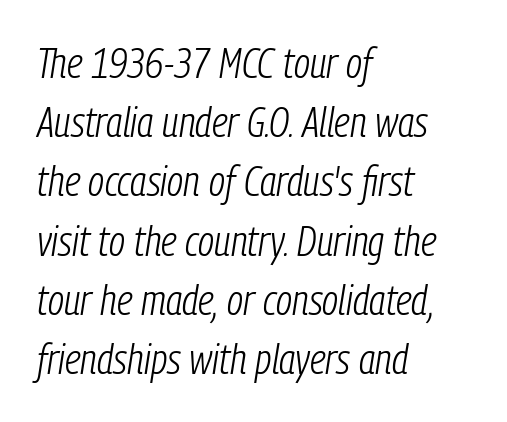
Q: Is the text bold? A: No.
Q: Is the text italic (slanted)? A: Yes, it leans right by about 9 degrees.
Q: Is the text underlined? A: No.
Q: How is the paragraph aligned? A: Left-aligned.
Q: Is the spacing between letters normal or unusually wide? A: Normal.
Q: Is the spacing between lines tight, normal or loose? A: Normal.
Q: Width (condensed, normal, or wide)? A: Condensed.
Q: Stroke contrast? A: Low.
Q: x-height? A: Medium.
Q: Monospaced? A: No.
